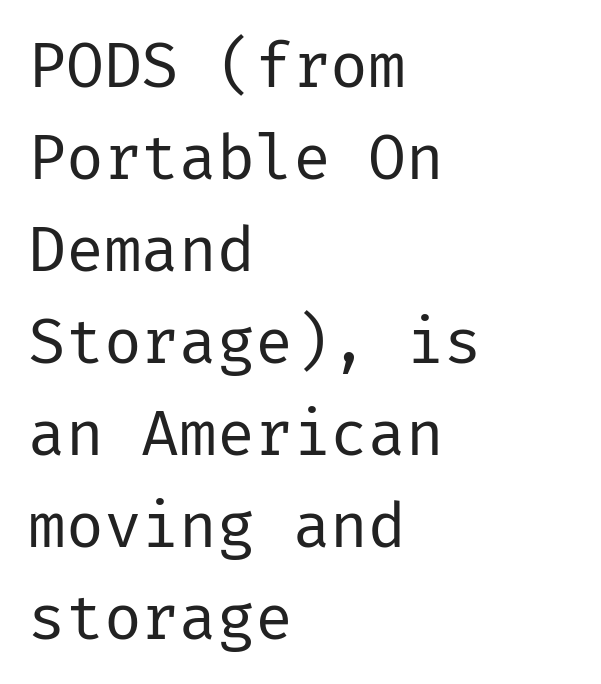
The image shows 63 px regular-weight sans-serif type, upright; set left-aligned, normal line spacing (1.46x), normal letter spacing, not underlined; low stroke contrast and a medium x-height.
